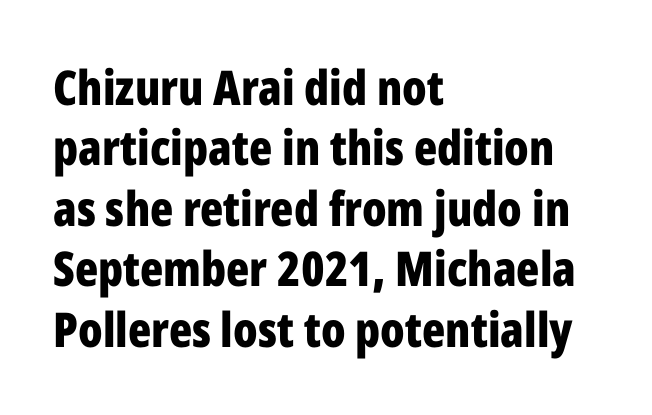
The image shows 48 px bold, condensed sans-serif type, upright; set left-aligned, normal line spacing (1.26x), normal letter spacing, not underlined; low stroke contrast and a medium x-height.
